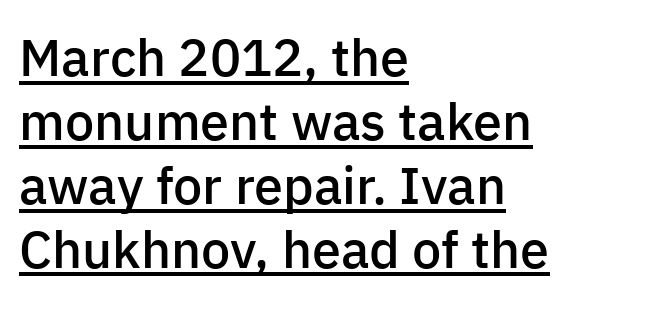
Q: Is the text bold? A: Semi-bold.
Q: Is the text italic (slanted)? A: No, it is upright.
Q: Is the typeface a serif or a sans-serif typeface? A: Sans-serif.
Q: Is the text underlined? A: Yes.
Q: How is the paragraph aligned? A: Left-aligned.
Q: Is the spacing between letters normal or unusually wide? A: Normal.
Q: Width (condensed, normal, or wide)? A: Normal.
Q: Stroke contrast? A: Low.
Q: x-height? A: Medium.
Q: Monospaced? A: No.
